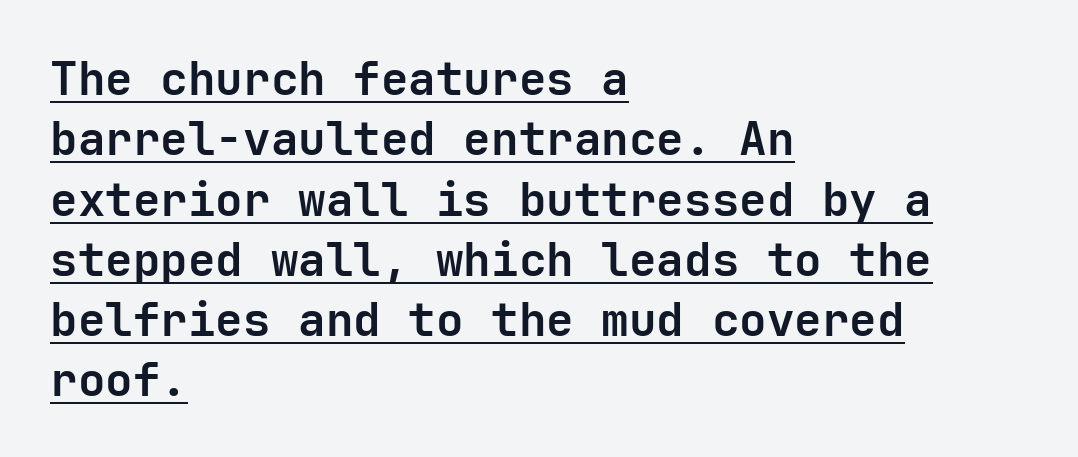
The image shows 46 px semibold sans-serif type, upright; set left-aligned, normal line spacing (1.31x), normal letter spacing, underlined; low stroke contrast and a medium x-height.
